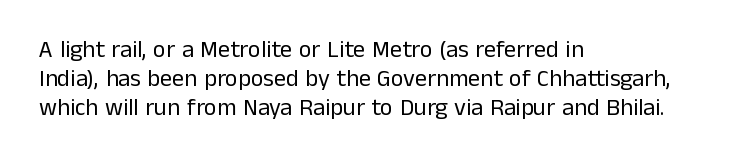
{"italic": "no", "bold": "no", "underline": "no", "align": "left", "line_spacing_ratio": 1.21, "letter_spacing": "normal", "letter_spacing_em": 0.0, "glyph_px": 24}
